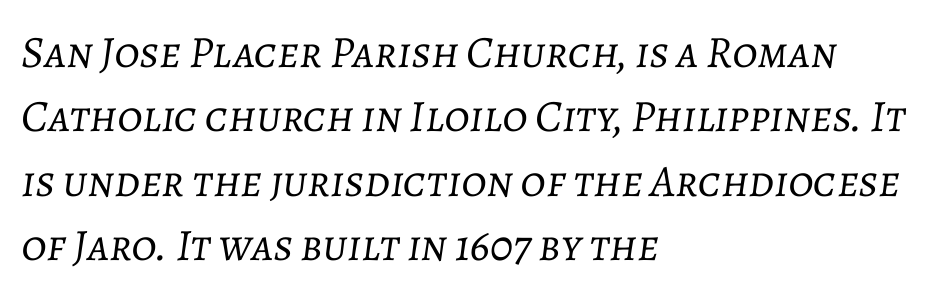
The image shows 45 px light type, italic (leaning right); set left-aligned, normal line spacing (1.43x), normal letter spacing, not underlined; low stroke contrast and a medium x-height.
